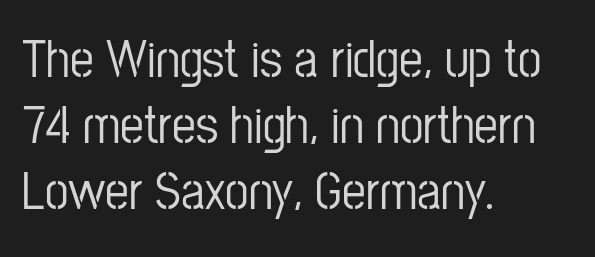
Q: Is the text italic (slanted)? A: No, it is upright.
Q: Is the typeface a serif or a sans-serif typeface? A: Sans-serif.
Q: Is the text underlined? A: No.
Q: How is the paragraph aligned? A: Left-aligned.
Q: Is the spacing between letters normal or unusually wide? A: Normal.
Q: Is the spacing between lines tight, normal or loose? A: Normal.
Q: Width (condensed, normal, or wide)? A: Condensed.
Q: Stroke contrast? A: Low.
Q: x-height? A: Medium.
Q: Monospaced? A: No.
